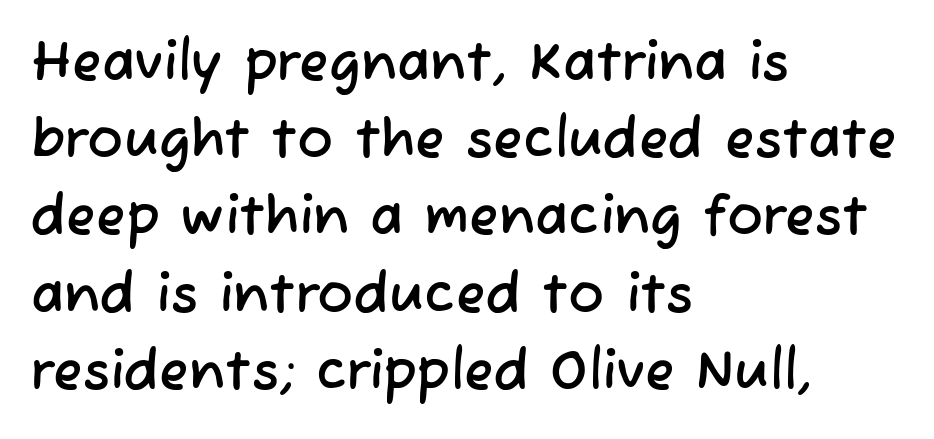
The image shows 54 px sans-serif type; set left-aligned, normal line spacing (1.43x), normal letter spacing, not underlined; low stroke contrast and a medium x-height.
